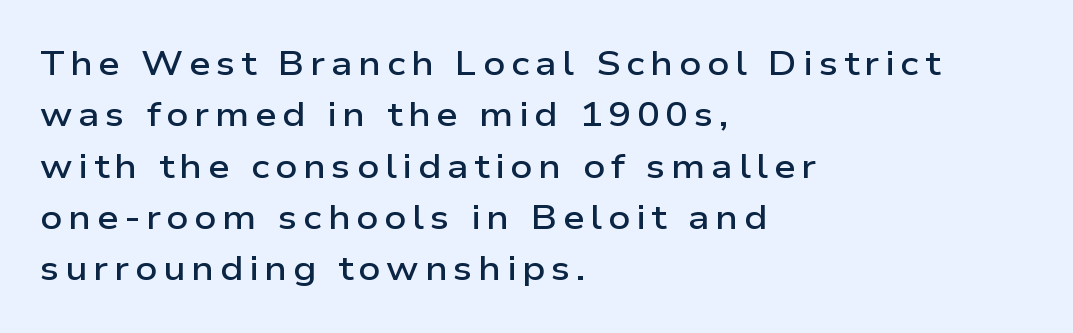
Q: Is the text bold? A: Semi-bold.
Q: Is the text italic (slanted)? A: No, it is upright.
Q: Is the typeface a serif or a sans-serif typeface? A: Sans-serif.
Q: Is the text underlined? A: No.
Q: How is the paragraph aligned? A: Left-aligned.
Q: Is the spacing between lines tight, normal or loose? A: Normal.
Q: Width (condensed, normal, or wide)? A: Wide.
Q: Stroke contrast? A: Low.
Q: x-height? A: Medium.
Q: Monospaced? A: No.
